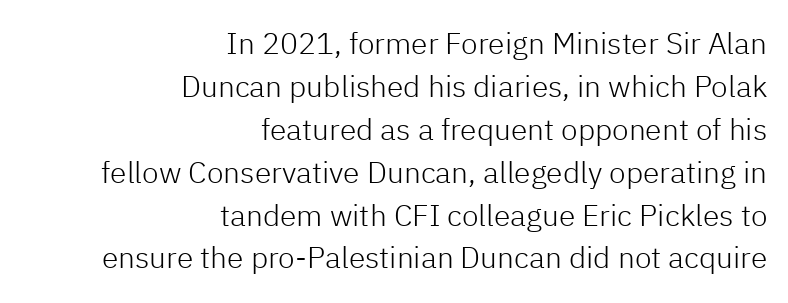
The foot of each line stays bare and open. Horizontally, the lines are justified to the trailing edge only. Classification — sans serif. The weight tops out at a normal text grade.
